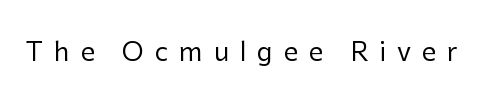
{"italic": "no", "bold": "no", "underline": "no", "letter_spacing": "wide", "letter_spacing_em": 0.41, "glyph_px": 26}
